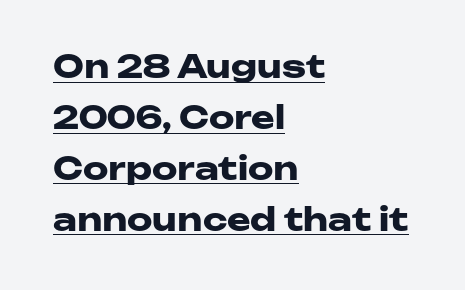
Q: Is the text bold? A: Yes.
Q: Is the text italic (slanted)? A: No, it is upright.
Q: Is the typeface a serif or a sans-serif typeface? A: Sans-serif.
Q: Is the text underlined? A: Yes.
Q: How is the paragraph aligned? A: Left-aligned.
Q: Is the spacing between letters normal or unusually wide? A: Normal.
Q: Is the spacing between lines tight, normal or loose? A: Normal.
Q: Width (condensed, normal, or wide)? A: Wide.
Q: Stroke contrast? A: Low.
Q: x-height? A: Medium.
Q: Monospaced? A: No.
